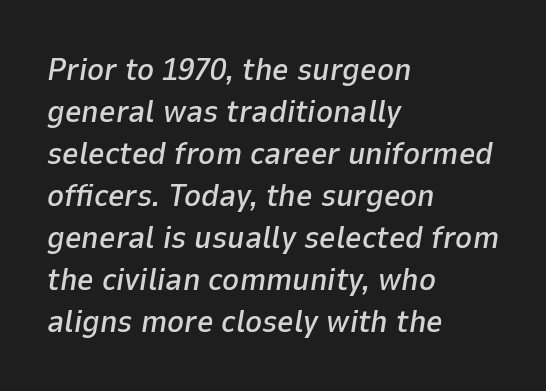
{"italic": "yes", "lean": "right", "slant_degrees": 9, "width": "normal", "stroke_contrast": "low", "x_height": "medium", "monospaced": "no", "underline": "no", "align": "left", "line_spacing": "normal", "line_spacing_ratio": 1.31, "letter_spacing": "normal", "letter_spacing_em": 0.0, "glyph_px": 32}
